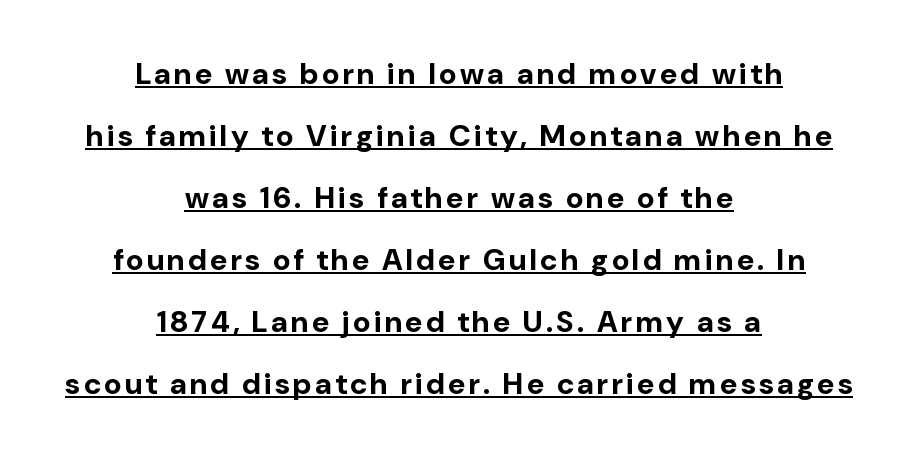
{"serif": "no", "italic": "no", "bold": "yes", "weight": "bold", "width": "normal", "stroke_contrast": "low", "x_height": "medium", "monospaced": "no", "underline": "yes", "align": "center", "line_spacing": "loose", "line_spacing_ratio": 2.07, "glyph_px": 30}
